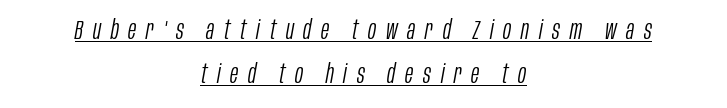
{"italic": "yes", "lean": "right", "slant_degrees": 10, "bold": "no", "underline": "yes", "align": "center", "line_spacing": "normal", "line_spacing_ratio": 1.63, "letter_spacing": "wide", "letter_spacing_em": 0.36, "glyph_px": 27}
